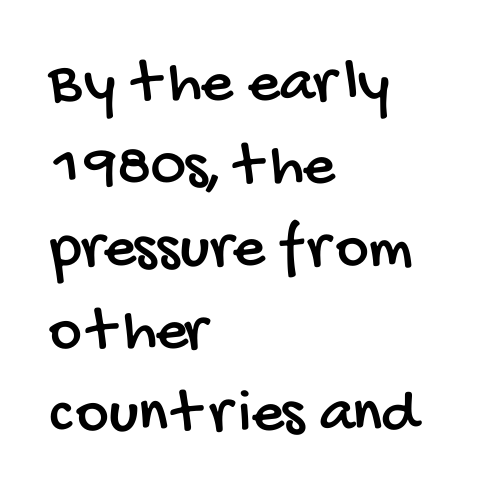
Q: Is the typeface a serif or a sans-serif typeface? A: Sans-serif.
Q: Is the text underlined? A: No.
Q: How is the paragraph aligned? A: Left-aligned.
Q: Is the spacing between letters normal or unusually wide? A: Normal.
Q: Is the spacing between lines tight, normal or loose? A: Normal.
Q: Width (condensed, normal, or wide)? A: Condensed.
Q: Stroke contrast? A: Low.
Q: x-height? A: Large.
Q: Monospaced? A: No.
